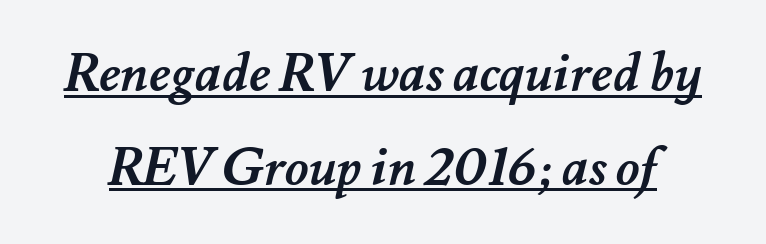
{"bold": "yes", "weight": "semibold", "width": "normal", "stroke_contrast": "medium", "x_height": "small", "monospaced": "no", "underline": "yes", "line_spacing_ratio": 1.8, "letter_spacing": "normal", "letter_spacing_em": 0.0, "glyph_px": 52}
